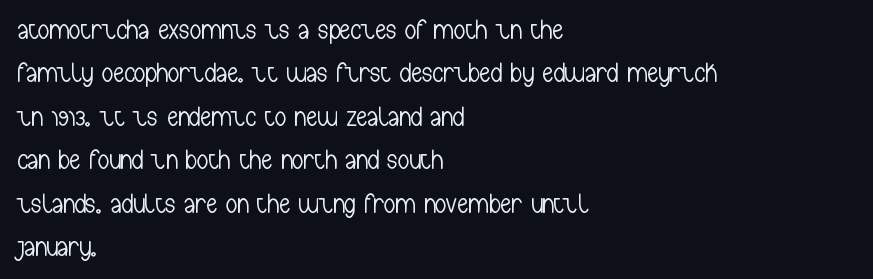
Q: Is the text bold? A: No.
Q: Is the text italic (slanted)? A: No, it is upright.
Q: Is the typeface a serif or a sans-serif typeface? A: Sans-serif.
Q: Is the text underlined? A: No.
Q: How is the paragraph aligned? A: Left-aligned.
Q: Is the spacing between letters normal or unusually wide? A: Normal.
Q: Is the spacing between lines tight, normal or loose? A: Normal.
Q: Width (condensed, normal, or wide)? A: Condensed.
Q: Stroke contrast? A: Low.
Q: x-height? A: Medium.
Q: Monospaced? A: No.
